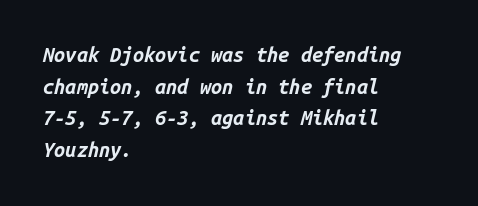
Where is the straight margin? On the left. The space between consecutive lines is moderate. I'd describe the lettering as bold — thick and assertive. Standard letterfit; no display-style spreading of the glyphs. In terms of posture, this sample is oblique. The glyphs are unaccompanied by any horizontal stroke below them.
